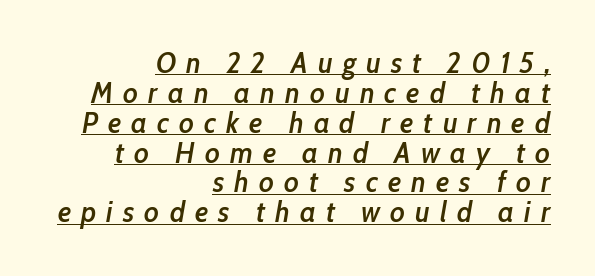
Q: Is the text bold? A: Semi-bold.
Q: Is the text italic (slanted)? A: Yes, it leans right by about 10 degrees.
Q: Is the text underlined? A: Yes.
Q: How is the paragraph aligned? A: Right-aligned.
Q: Is the spacing between letters normal or unusually wide? A: Unusually wide.
Q: Is the spacing between lines tight, normal or loose? A: Tight.
Q: Width (condensed, normal, or wide)? A: Condensed.
Q: Stroke contrast? A: Low.
Q: x-height? A: Medium.
Q: Monospaced? A: No.
